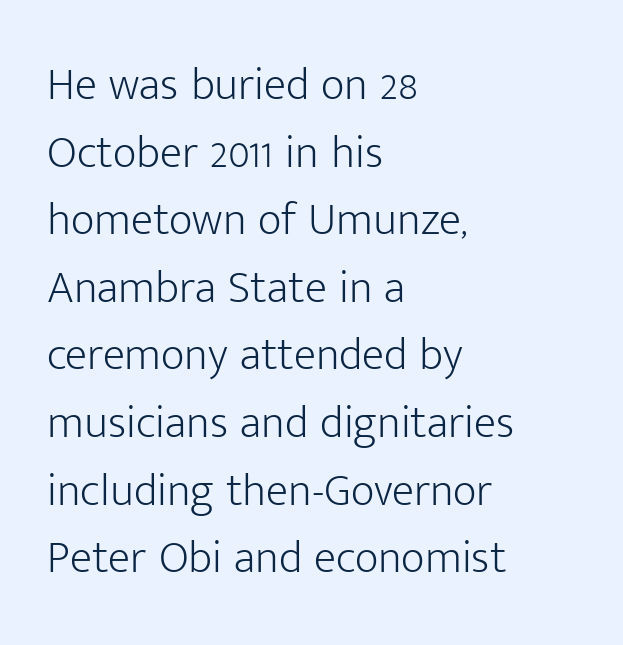
Q: Is the text bold? A: No.
Q: Is the text italic (slanted)? A: No, it is upright.
Q: Is the typeface a serif or a sans-serif typeface? A: Sans-serif.
Q: Is the text underlined? A: No.
Q: How is the paragraph aligned? A: Left-aligned.
Q: Is the spacing between letters normal or unusually wide? A: Normal.
Q: Is the spacing between lines tight, normal or loose? A: Normal.
Q: Width (condensed, normal, or wide)? A: Normal.
Q: Stroke contrast? A: Low.
Q: x-height? A: Medium.
Q: Monospaced? A: No.
